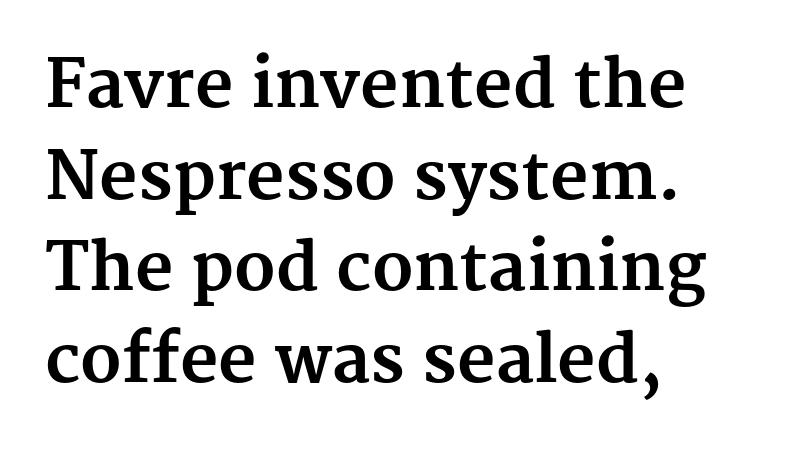
Regular leading. Leftover space on each line is placed entirely after the last word. A typesetter would mark this as roman, not italic. Strokes here are thick enough to call this a true bold. The letterforms sit shoulder to shoulder at normal distance.
